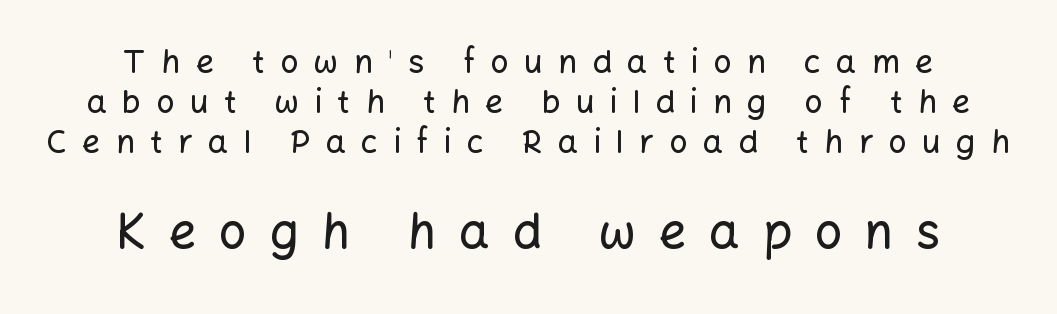
The image shows 48 px sans-serif type, upright; set centered, normal line spacing (1.25x), unusually wide letter spacing (+0.48 em), not underlined; the second (bottom) block is 1.5x larger; low stroke contrast and a medium x-height.
